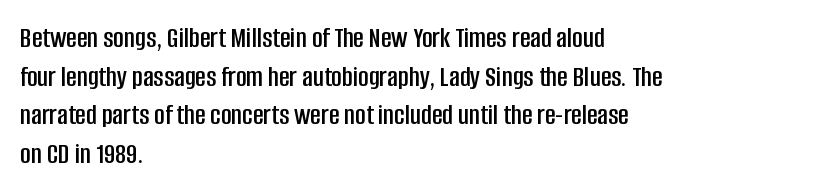
The image shows 29 px condensed sans-serif type, upright; set left-aligned, normal line spacing (1.33x), normal letter spacing, not underlined; low stroke contrast and a large x-height.
